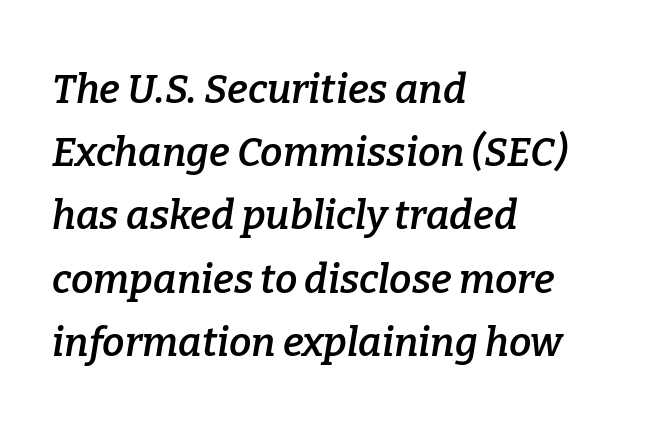
Q: Is the text bold? A: Semi-bold.
Q: Is the text italic (slanted)? A: Yes, it leans right by about 9 degrees.
Q: Is the typeface a serif or a sans-serif typeface? A: Serif.
Q: Is the text underlined? A: No.
Q: How is the paragraph aligned? A: Left-aligned.
Q: Is the spacing between letters normal or unusually wide? A: Normal.
Q: Is the spacing between lines tight, normal or loose? A: Normal.
Q: Width (condensed, normal, or wide)? A: Normal.
Q: Stroke contrast? A: Low.
Q: x-height? A: Medium.
Q: Monospaced? A: No.
